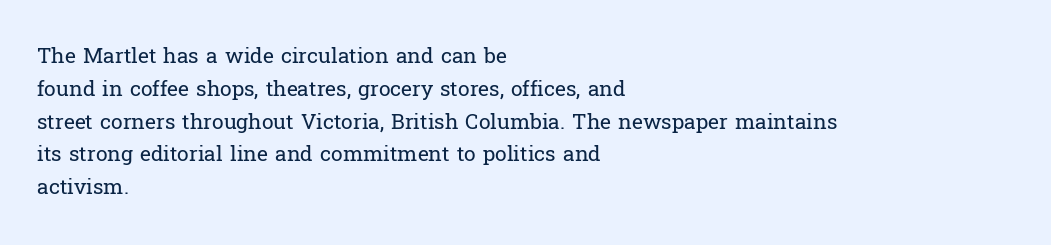
The image shows 21 px text type, upright; set left-aligned, normal line spacing (1.56x), normal letter spacing, not underlined.
